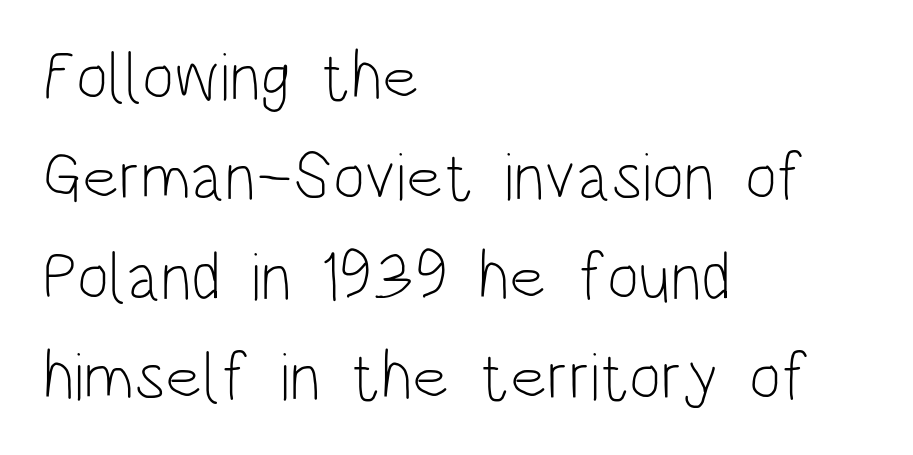
Q: Is the text bold? A: No.
Q: Is the text italic (slanted)? A: No, it is upright.
Q: Is the typeface a serif or a sans-serif typeface? A: Sans-serif.
Q: Is the text underlined? A: No.
Q: How is the paragraph aligned? A: Left-aligned.
Q: Is the spacing between letters normal or unusually wide? A: Normal.
Q: Is the spacing between lines tight, normal or loose? A: Normal.
Q: Width (condensed, normal, or wide)? A: Condensed.
Q: Stroke contrast? A: Low.
Q: x-height? A: Large.
Q: Monospaced? A: No.
